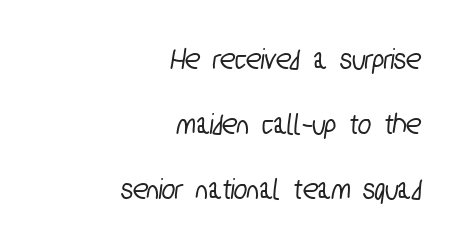
The image shows 31 px condensed sans-serif type; set right-aligned, loose line spacing (2.09x), normal letter spacing, not underlined; low stroke contrast and a medium x-height.
